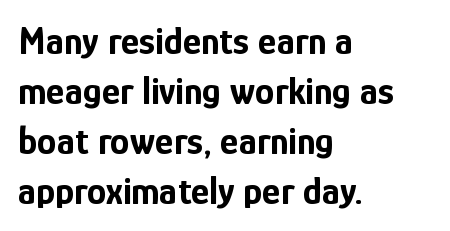
{"serif": "no", "italic": "no", "bold": "yes", "weight": "bold", "width": "condensed", "stroke_contrast": "low", "x_height": "medium", "monospaced": "no", "underline": "no", "align": "left", "line_spacing": "normal", "line_spacing_ratio": 1.28, "letter_spacing": "normal", "letter_spacing_em": 0.0, "glyph_px": 39}
